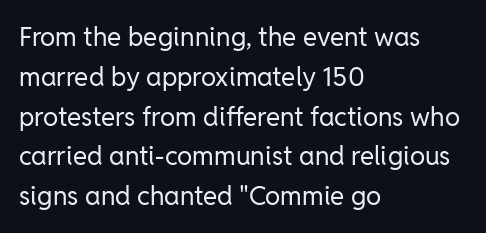
Q: Is the text bold? A: No.
Q: Is the text italic (slanted)? A: No, it is upright.
Q: Is the text underlined? A: No.
Q: How is the paragraph aligned? A: Left-aligned.
Q: Is the spacing between letters normal or unusually wide? A: Normal.
Q: Is the spacing between lines tight, normal or loose? A: Normal.
